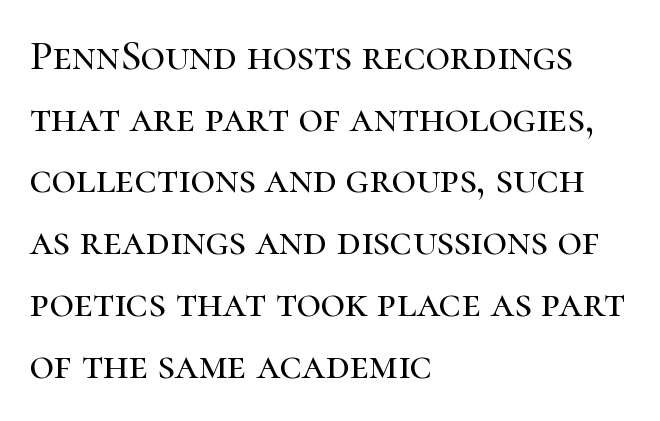
Italic: no, the glyphs are upright roman. Typeset ragged right — the left edge is the straight one. The space beneath each line is pristine and unruled. Observe the ordinary spacing: letters are neighbours, not strangers.
